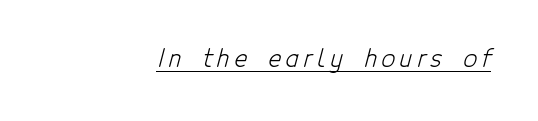
Weight: not bold — regular or lighter. Characters follow at a spacing far wider than the type designer built in. This is underlined copy, the kind a proofreader might mark for attention.
